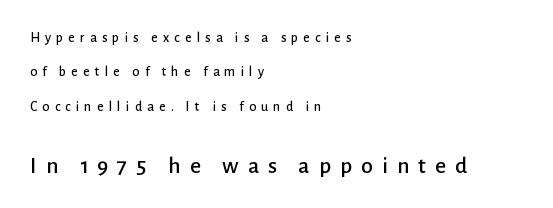
The passage is arranged the way most books set body copy — flush left. The type is letterspaced generously, with wide tracking. Type size steps up from the first block to the second. Whoever set this chose breathing room over compactness in the vertical rhythm. Has an underline been added? It has not.
